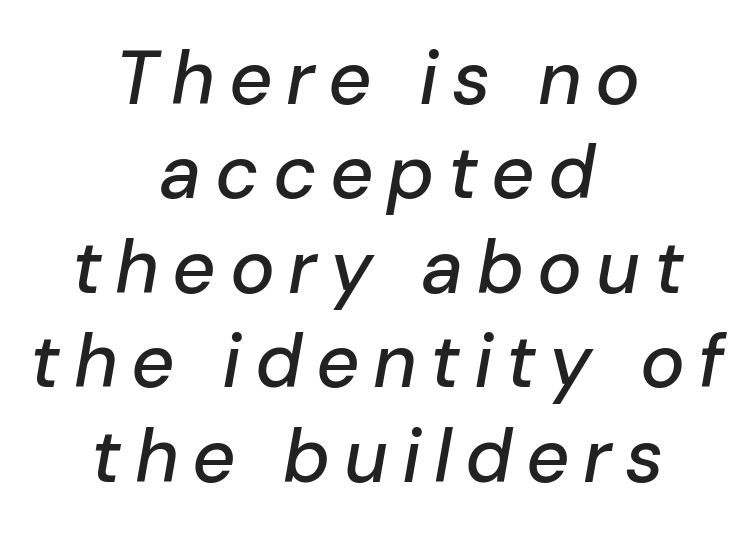
Q: Is the text italic (slanted)? A: Yes, it leans right by about 10 degrees.
Q: Is the text underlined? A: No.
Q: How is the paragraph aligned? A: Centered.
Q: Is the spacing between lines tight, normal or loose? A: Normal.
Q: Width (condensed, normal, or wide)? A: Normal.
Q: Stroke contrast? A: Low.
Q: x-height? A: Medium.
Q: Monospaced? A: No.
